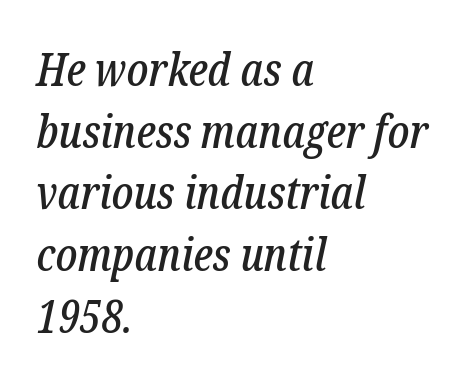
{"serif": "yes", "italic": "yes", "lean": "right", "slant_degrees": 12, "width": "condensed", "stroke_contrast": "low", "x_height": "medium", "monospaced": "no", "underline": "no", "align": "left", "line_spacing": "normal", "line_spacing_ratio": 1.34, "letter_spacing": "normal", "letter_spacing_em": 0.0, "glyph_px": 46}
